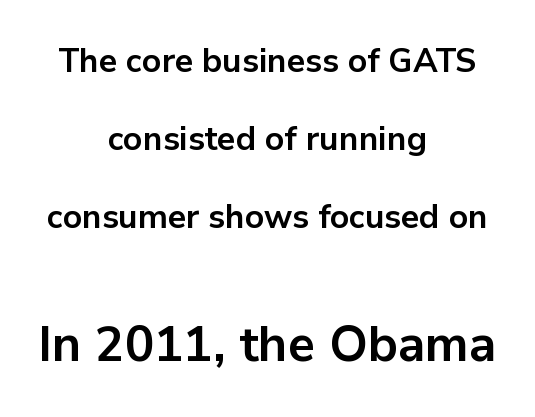
Q: Is the text bold? A: Yes.
Q: Is the text italic (slanted)? A: No, it is upright.
Q: Is the typeface a serif or a sans-serif typeface? A: Sans-serif.
Q: Is the text underlined? A: No.
Q: How is the paragraph aligned? A: Centered.
Q: Is the spacing between letters normal or unusually wide? A: Normal.
Q: Is the spacing between lines tight, normal or loose? A: Loose.
Q: Which block of text is set in a larger size, the first (top) or the second (bottom)? A: The second (bottom) one.
Q: Width (condensed, normal, or wide)? A: Normal.
Q: Stroke contrast? A: Low.
Q: x-height? A: Medium.
Q: Monospaced? A: No.
